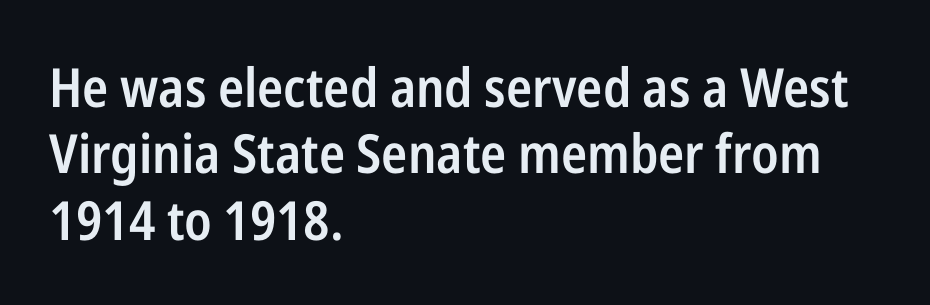
Q: Is the text bold? A: Semi-bold.
Q: Is the text italic (slanted)? A: No, it is upright.
Q: Is the typeface a serif or a sans-serif typeface? A: Sans-serif.
Q: Is the text underlined? A: No.
Q: How is the paragraph aligned? A: Left-aligned.
Q: Is the spacing between letters normal or unusually wide? A: Normal.
Q: Width (condensed, normal, or wide)? A: Condensed.
Q: Stroke contrast? A: Low.
Q: x-height? A: Medium.
Q: Monospaced? A: No.
